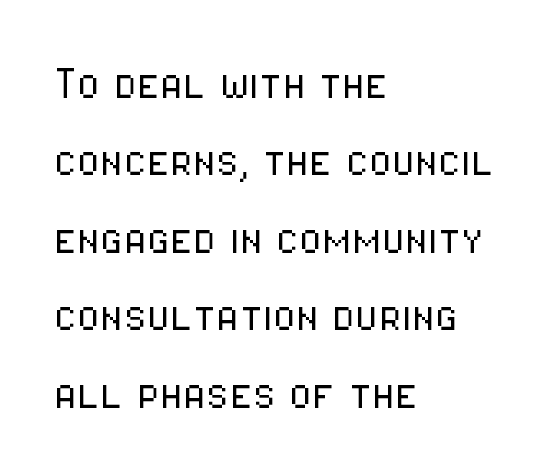
When letters stand straight like this, we call the style roman or upright. The face used here is proportionally spaced, like ordinary book or web type. Nobody drew a line under any word here. The letters look calm and open, with moderate or lighter stems.
